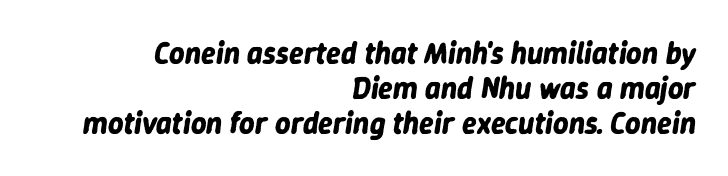
The image shows 30 px bold type, italic (leaning right); set right-aligned, line spacing 1.17x, normal letter spacing, not underlined; low stroke contrast and a medium x-height.
